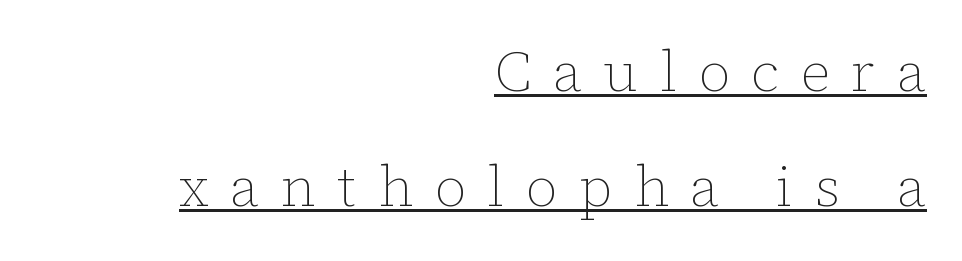
The image shows 56 px thin type, upright; set right-aligned, loose line spacing (2.05x), unusually wide letter spacing (+0.38 em), underlined; low stroke contrast and a medium x-height.
